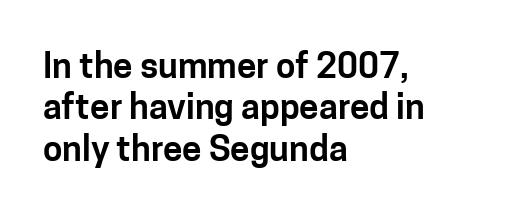
Q: Is the text italic (slanted)? A: No, it is upright.
Q: Is the typeface a serif or a sans-serif typeface? A: Sans-serif.
Q: Is the text underlined? A: No.
Q: How is the paragraph aligned? A: Left-aligned.
Q: Is the spacing between letters normal or unusually wide? A: Normal.
Q: Width (condensed, normal, or wide)? A: Normal.
Q: Stroke contrast? A: Low.
Q: x-height? A: Medium.
Q: Monospaced? A: No.
